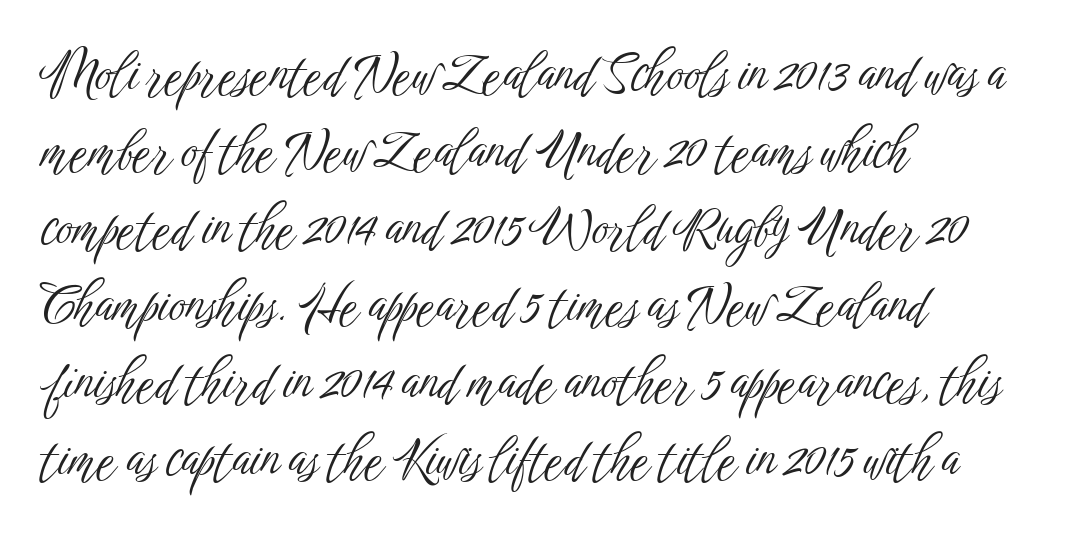
The image shows 51 px light, condensed sans-serif type; set left-aligned, normal line spacing (1.51x), normal letter spacing, not underlined; low stroke contrast and a medium x-height.
